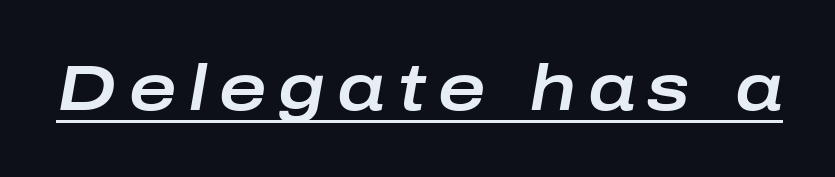
Q: Is the text italic (slanted)? A: Yes, it leans right by about 10 degrees.
Q: Is the text underlined? A: Yes.
Q: Width (condensed, normal, or wide)? A: Wide.
Q: Stroke contrast? A: Low.
Q: x-height? A: Medium.
Q: Monospaced? A: No.
